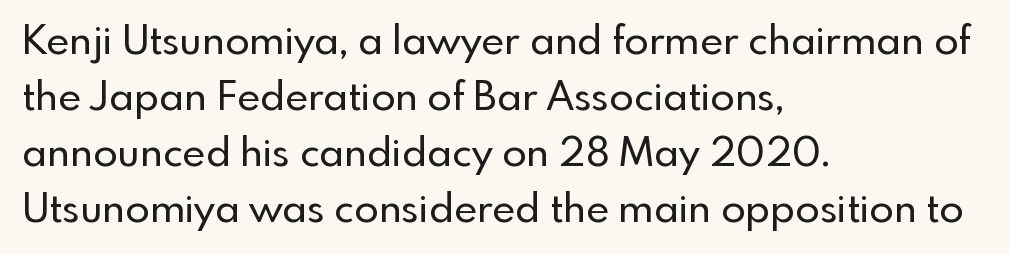
Every character sits straight up, as roman type does. The foot of each line stays bare and open. Line starts are locked; line ends wander. Character widths vary here, with narrow letters taking less room than wide ones.
